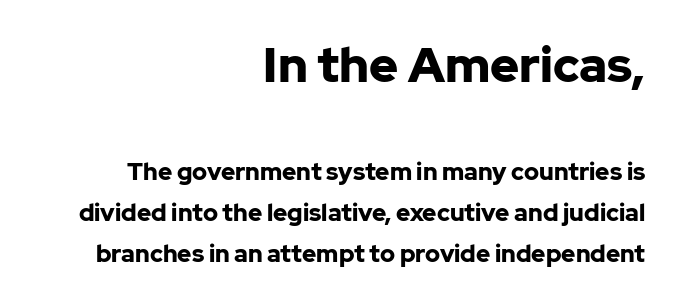
{"serif": "no", "italic": "no", "bold": "yes", "weight": "bold", "width": "normal", "stroke_contrast": "low", "x_height": "medium", "monospaced": "no", "underline": "no", "align": "right", "line_spacing_ratio": 1.71, "letter_spacing": "normal", "letter_spacing_em": 0.0, "larger_block": "first", "size_ratio": 2.04, "glyph_px": 49}
